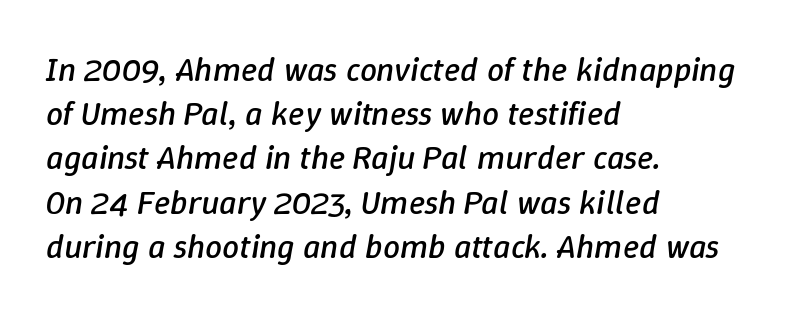
Q: Is the text bold? A: No.
Q: Is the text italic (slanted)? A: Yes, it leans right by about 9 degrees.
Q: Is the text underlined? A: No.
Q: How is the paragraph aligned? A: Left-aligned.
Q: Is the spacing between letters normal or unusually wide? A: Normal.
Q: Is the spacing between lines tight, normal or loose? A: Normal.
Q: Width (condensed, normal, or wide)? A: Normal.
Q: Stroke contrast? A: Low.
Q: x-height? A: Medium.
Q: Monospaced? A: No.
